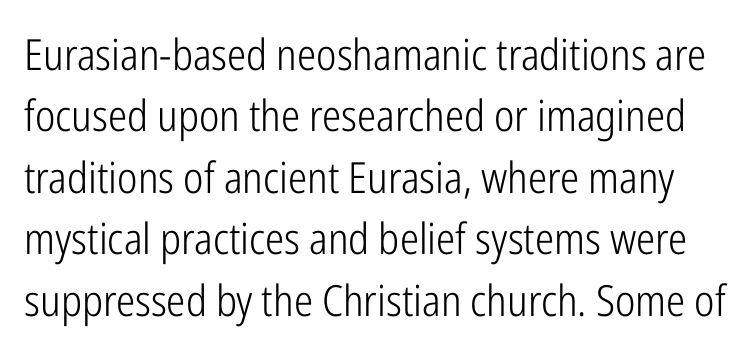
Q: Is the text bold? A: No.
Q: Is the text italic (slanted)? A: No, it is upright.
Q: Is the typeface a serif or a sans-serif typeface? A: Sans-serif.
Q: Is the text underlined? A: No.
Q: Is the spacing between letters normal or unusually wide? A: Normal.
Q: Is the spacing between lines tight, normal or loose? A: Normal.
Q: Width (condensed, normal, or wide)? A: Condensed.
Q: Stroke contrast? A: Low.
Q: x-height? A: Medium.
Q: Monospaced? A: No.
